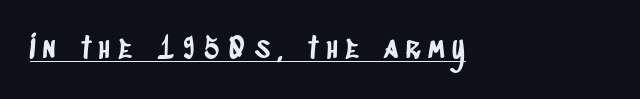
{"serif": "no", "width": "condensed", "stroke_contrast": "low", "x_height": "large", "monospaced": "no", "underline": "yes", "letter_spacing": "wide", "letter_spacing_em": 0.25, "glyph_px": 30}
